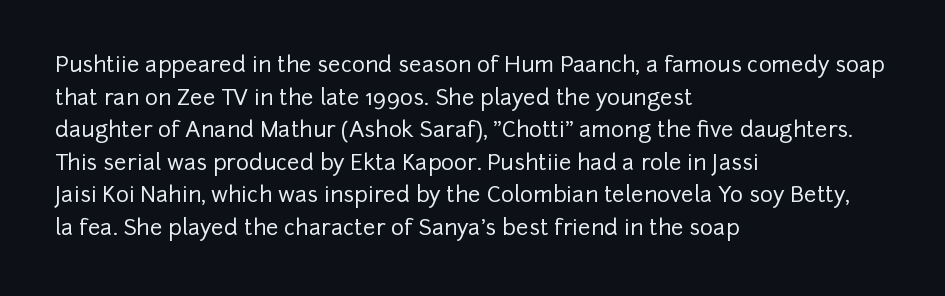
The string is rendered with underlining switched off. Successive baselines arrive at the customary interval. The paragraph shown leans on its left margin. Do the letters lean? They stand straight. The passage shown has conventional tracking throughout.
